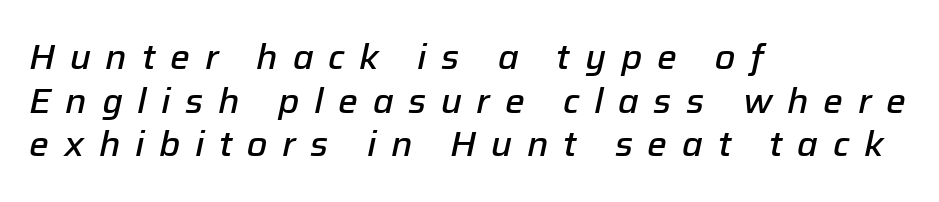
{"italic": "yes", "lean": "right", "slant_degrees": 12, "bold": "semi", "weight": "semibold", "width": "normal", "stroke_contrast": "low", "x_height": "medium", "monospaced": "no", "underline": "no", "align": "left", "line_spacing": "normal", "line_spacing_ratio": 1.25, "letter_spacing": "wide", "letter_spacing_em": 0.42, "glyph_px": 35}
